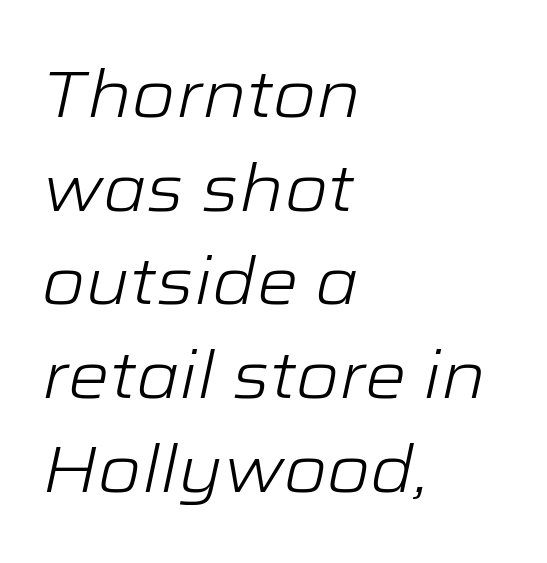
{"italic": "yes", "lean": "right", "slant_degrees": 12, "bold": "no", "weight": "light", "width": "wide", "stroke_contrast": "low", "x_height": "medium", "monospaced": "no", "underline": "no", "align": "left", "line_spacing": "normal", "line_spacing_ratio": 1.42, "letter_spacing": "normal", "letter_spacing_em": 0.0, "glyph_px": 66}
